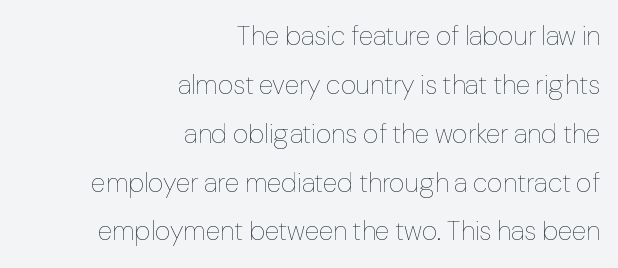
These glyphs show unthickened strokes, regular width or finer. Letter spacing: default. Posture: straight, roman, zero tilt. The compositor pushed each line to the right boundary.
